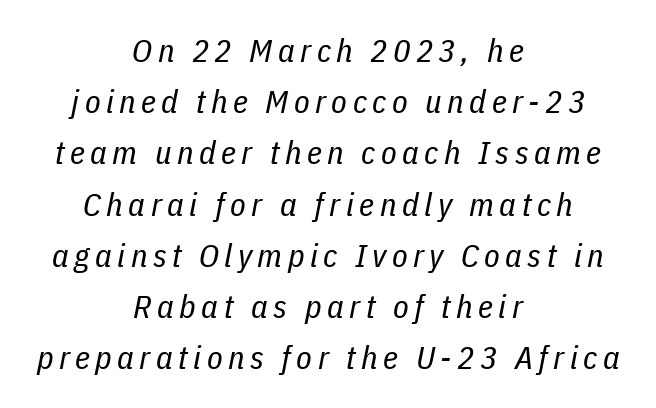
The image shows 32 px regular-weight, condensed type, italic (leaning right); set centered, normal line spacing (1.6x), not underlined; low stroke contrast and a medium x-height.
